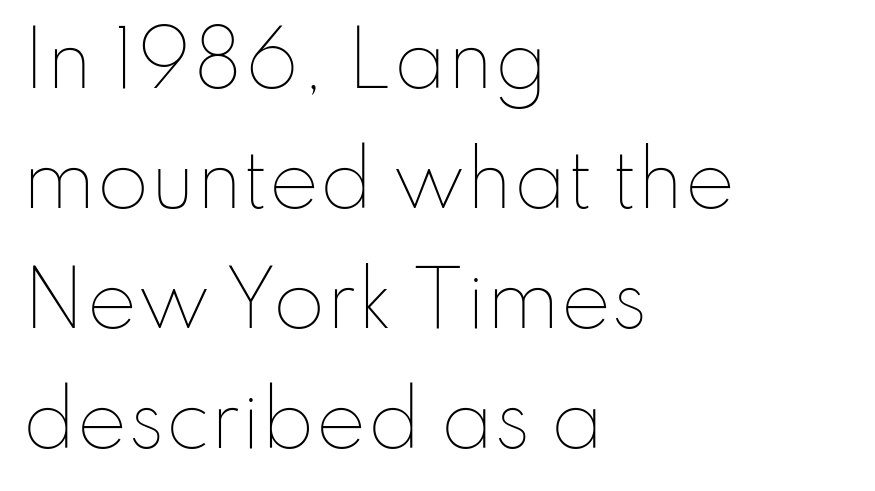
{"italic": "no", "bold": "no", "weight": "thin", "width": "normal", "stroke_contrast": "low", "x_height": "small", "monospaced": "no", "underline": "no", "align": "left", "line_spacing": "normal", "line_spacing_ratio": 1.58, "letter_spacing": "normal", "letter_spacing_em": 0.0, "glyph_px": 76}
